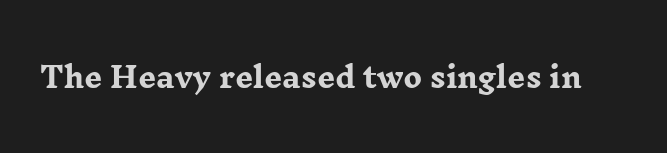
The image shows 28 px heavy, wide serif type, upright; set normal letter spacing, not underlined; low stroke contrast and a medium x-height.
